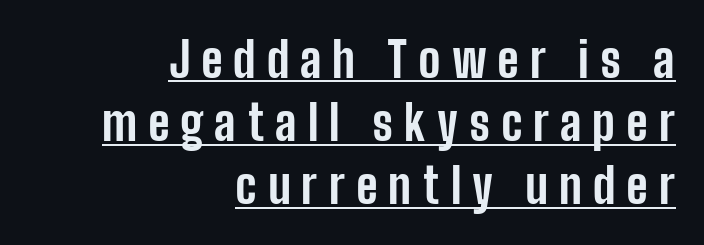
Q: Is the text bold? A: Yes.
Q: Is the text italic (slanted)? A: No, it is upright.
Q: Is the typeface a serif or a sans-serif typeface? A: Sans-serif.
Q: Is the text underlined? A: Yes.
Q: How is the paragraph aligned? A: Right-aligned.
Q: Is the spacing between letters normal or unusually wide? A: Unusually wide.
Q: Is the spacing between lines tight, normal or loose? A: Normal.
Q: Width (condensed, normal, or wide)? A: Condensed.
Q: Stroke contrast? A: Low.
Q: x-height? A: Medium.
Q: Monospaced? A: No.
